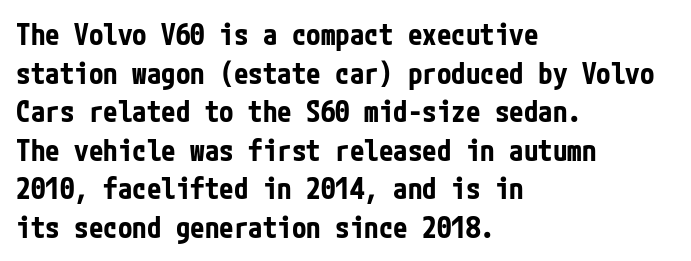
{"serif": "no", "italic": "no", "bold": "yes", "weight": "bold", "width": "condensed", "stroke_contrast": "low", "x_height": "medium", "underline": "no", "align": "left", "line_spacing": "normal", "line_spacing_ratio": 1.33, "letter_spacing": "normal", "letter_spacing_em": 0.0, "glyph_px": 29}
